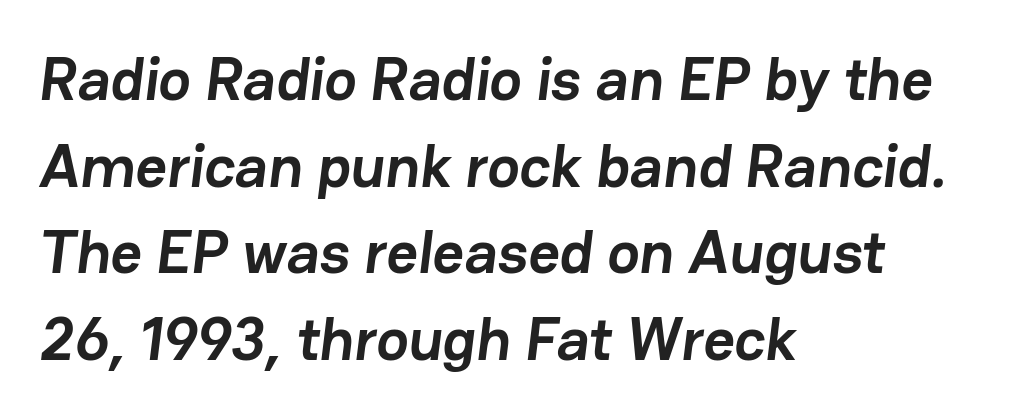
{"serif": "no", "bold": "yes", "weight": "semibold", "width": "normal", "stroke_contrast": "low", "x_height": "medium", "monospaced": "no", "underline": "no", "align": "left", "line_spacing": "normal", "line_spacing_ratio": 1.42, "letter_spacing": "normal", "letter_spacing_em": 0.0, "glyph_px": 61}
